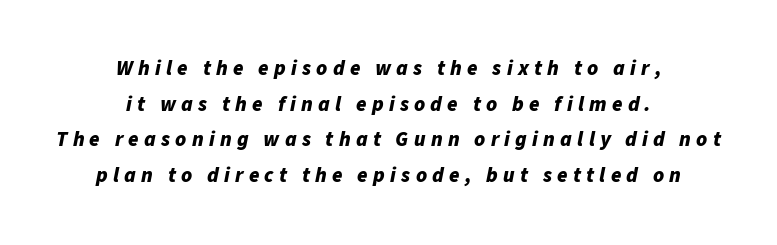
The image shows 21 px bold type, italic (leaning right); set centered, normal line spacing (1.7x), unusually wide letter spacing (+0.25 em), not underlined.
